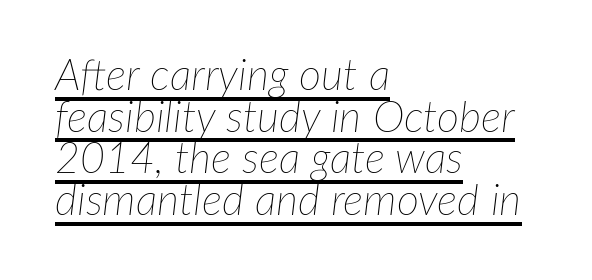
The image shows 43 px thin type, italic (leaning right); set left-aligned, tight line spacing (0.97x), normal letter spacing, underlined; low stroke contrast and a medium x-height.
